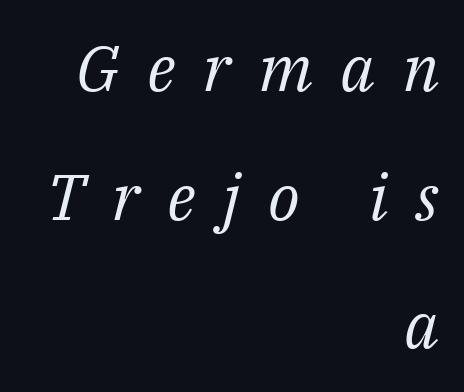
Q: Is the text bold? A: No.
Q: Is the text italic (slanted)? A: Yes, it leans right by about 14 degrees.
Q: Is the typeface a serif or a sans-serif typeface? A: Serif.
Q: Is the text underlined? A: No.
Q: How is the paragraph aligned? A: Right-aligned.
Q: Is the spacing between letters normal or unusually wide? A: Unusually wide.
Q: Is the spacing between lines tight, normal or loose? A: Loose.
Q: Width (condensed, normal, or wide)? A: Normal.
Q: Stroke contrast? A: Medium.
Q: x-height? A: Medium.
Q: Monospaced? A: No.
